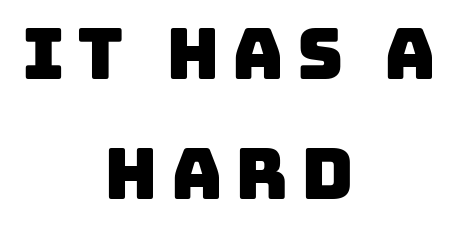
{"serif": "no", "width": "normal", "stroke_contrast": "low", "x_height": "large", "monospaced": "no", "underline": "no", "align": "center", "line_spacing": "normal", "line_spacing_ratio": 1.69, "glyph_px": 71}
